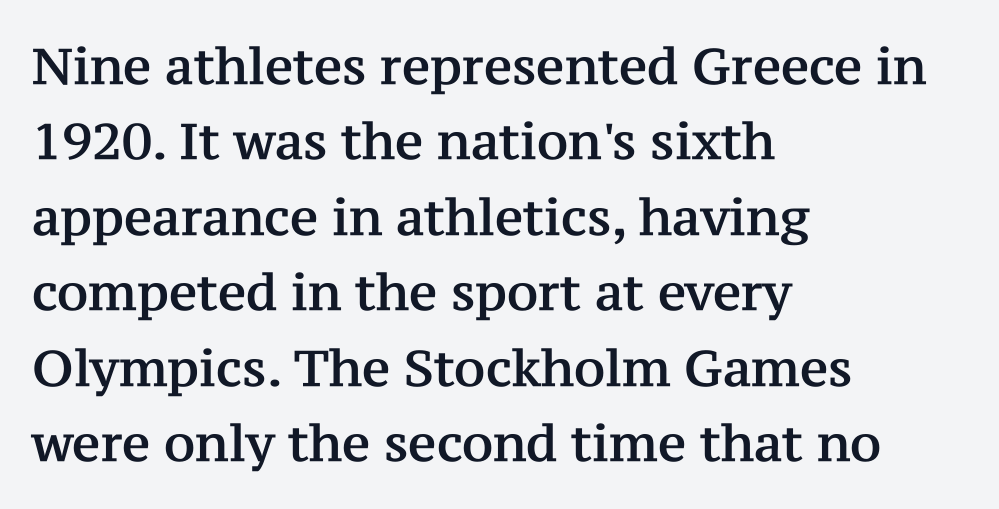
Q: Is the text italic (slanted)? A: No, it is upright.
Q: Is the typeface a serif or a sans-serif typeface? A: Serif.
Q: Is the text underlined? A: No.
Q: How is the paragraph aligned? A: Left-aligned.
Q: Is the spacing between letters normal or unusually wide? A: Normal.
Q: Is the spacing between lines tight, normal or loose? A: Normal.
Q: Width (condensed, normal, or wide)? A: Normal.
Q: Stroke contrast? A: Medium.
Q: x-height? A: Medium.
Q: Monospaced? A: No.
